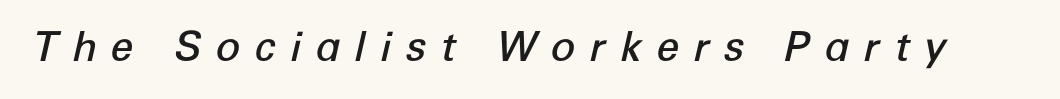
The rendering inserts visible extra space after every character. You could not count columns in this text — the font is proportionally spaced. The glyphs look as if they've been sheared to an angle. These lines carry some extra weight — a demibold, not a full bold. No word sits above an underline.
